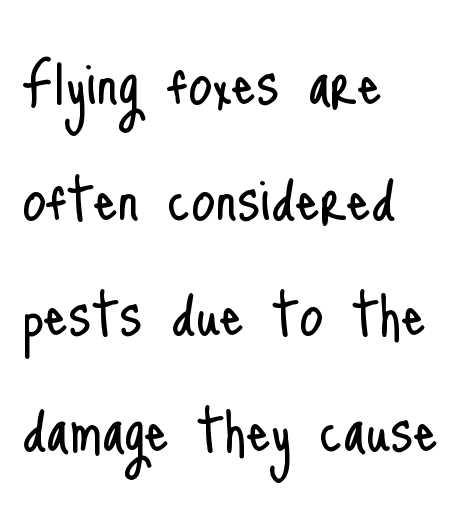
Each row of text sits above clean, open space. Vertical spacing — default. Is this a fixed-width face? No — the glyphs have proportional, varying widths. The rendering shows plain stroke endings on the letterforms — a sans-serif design. Short and long lines alike share a common starting point at left.
